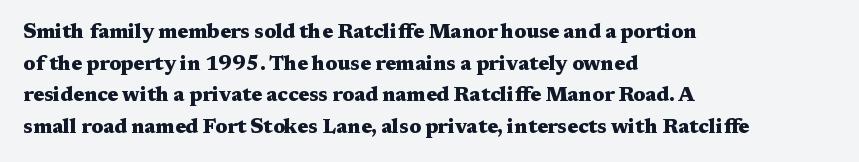
The image shows 20 px bold type, upright; set left-aligned, normal line spacing (1.58x), normal letter spacing, not underlined.
